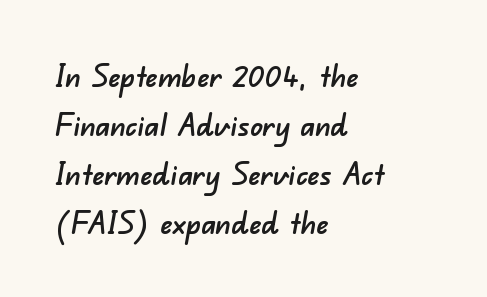
{"serif": "no", "width": "normal", "stroke_contrast": "low", "x_height": "small", "monospaced": "no", "underline": "no", "align": "left", "line_spacing": "normal", "line_spacing_ratio": 1.58, "letter_spacing": "normal", "letter_spacing_em": 0.0, "glyph_px": 31}
